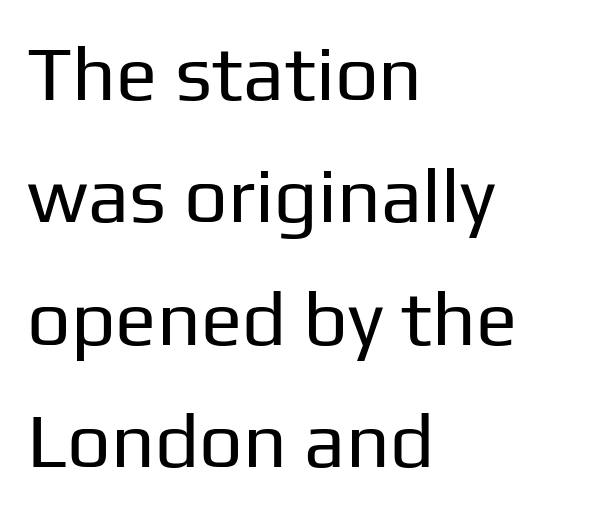
Q: Is the text bold? A: No.
Q: Is the text italic (slanted)? A: No, it is upright.
Q: Is the typeface a serif or a sans-serif typeface? A: Sans-serif.
Q: Is the text underlined? A: No.
Q: How is the paragraph aligned? A: Left-aligned.
Q: Is the spacing between letters normal or unusually wide? A: Normal.
Q: Is the spacing between lines tight, normal or loose? A: Normal.
Q: Width (condensed, normal, or wide)? A: Normal.
Q: Stroke contrast? A: Low.
Q: x-height? A: Medium.
Q: Monospaced? A: No.
